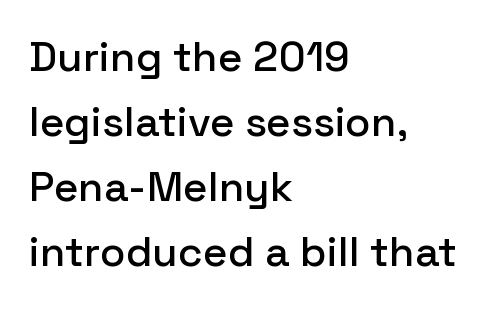
The image shows 42 px sans-serif type, upright; set left-aligned, normal line spacing (1.55x), normal letter spacing, not underlined; low stroke contrast and a medium x-height.
